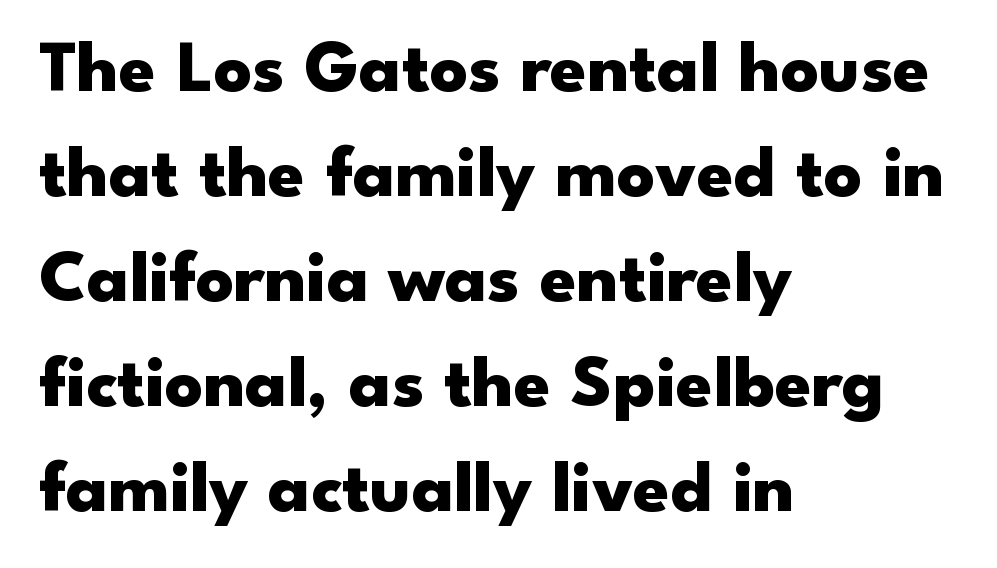
{"serif": "no", "italic": "no", "bold": "yes", "weight": "heavy", "width": "wide", "stroke_contrast": "low", "x_height": "small", "monospaced": "no", "underline": "no", "align": "left", "line_spacing": "normal", "line_spacing_ratio": 1.42, "letter_spacing": "normal", "letter_spacing_em": 0.0, "glyph_px": 74}
